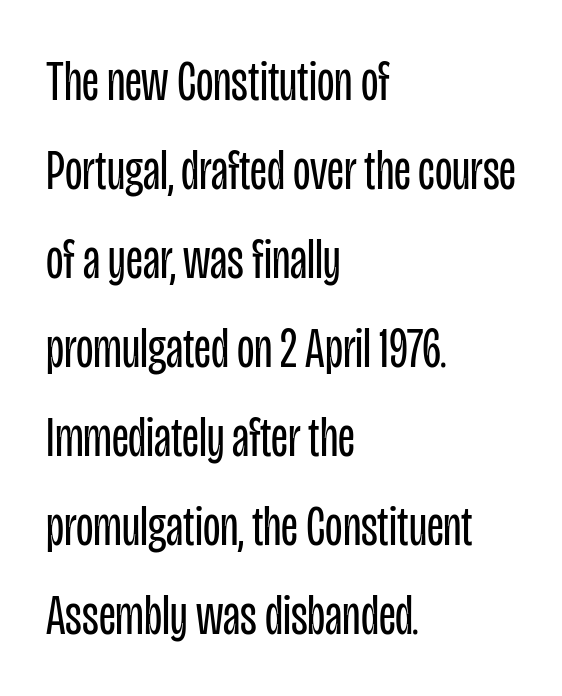
Q: Is the text bold? A: No.
Q: Is the text italic (slanted)? A: No, it is upright.
Q: Is the typeface a serif or a sans-serif typeface? A: Sans-serif.
Q: Is the text underlined? A: No.
Q: How is the paragraph aligned? A: Left-aligned.
Q: Is the spacing between letters normal or unusually wide? A: Normal.
Q: Is the spacing between lines tight, normal or loose? A: Normal.
Q: Width (condensed, normal, or wide)? A: Condensed.
Q: Stroke contrast? A: Low.
Q: x-height? A: Large.
Q: Monospaced? A: No.
